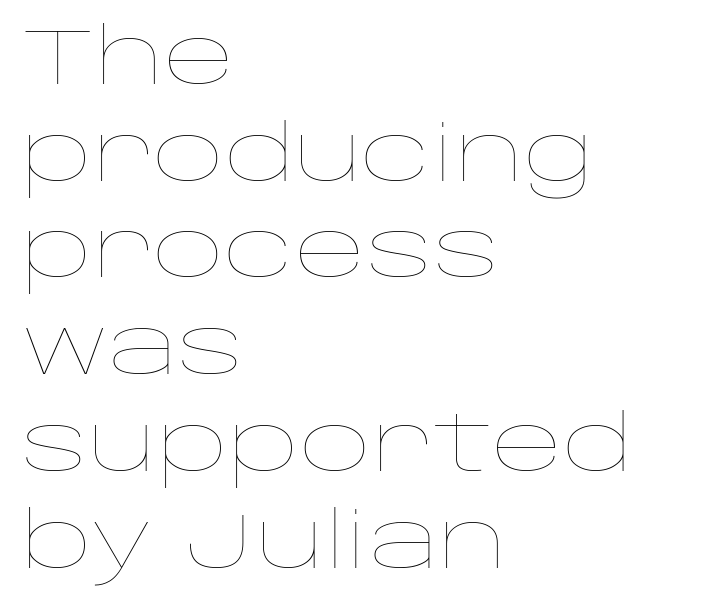
{"italic": "no", "bold": "no", "weight": "thin", "width": "wide", "stroke_contrast": "low", "x_height": "large", "monospaced": "no", "underline": "no", "align": "left", "line_spacing_ratio": 1.24, "letter_spacing": "normal", "letter_spacing_em": 0.0, "glyph_px": 78}
